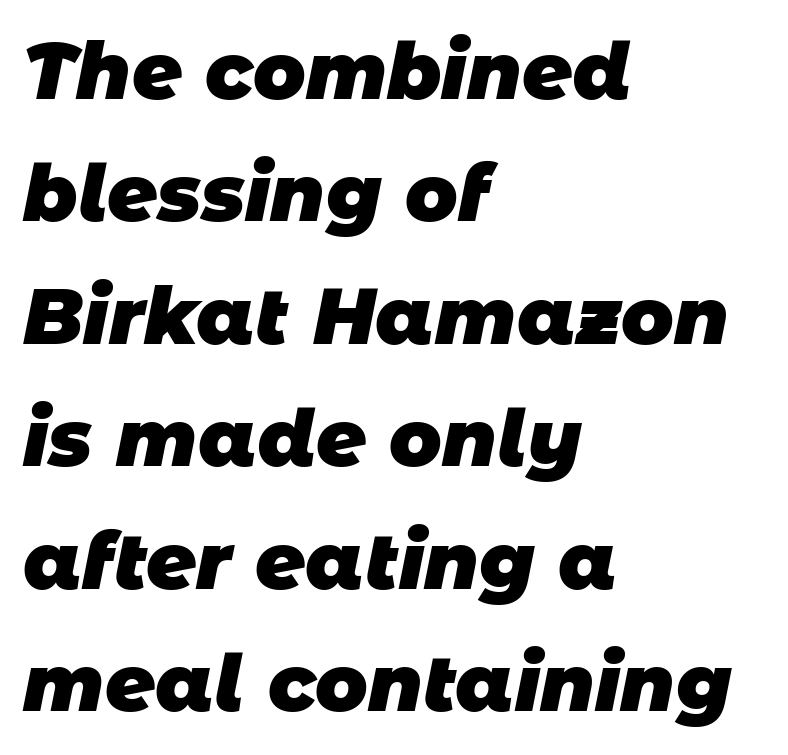
The image shows 78 px heavy sans-serif type; set left-aligned, normal line spacing (1.57x), normal letter spacing, not underlined; low stroke contrast and a large x-height.
